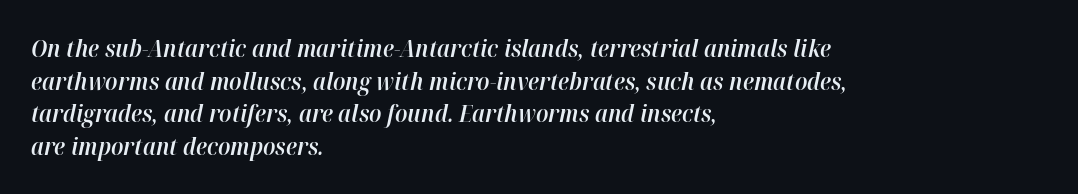
Q: Is the text bold? A: Semi-bold.
Q: Is the text italic (slanted)? A: Yes, it leans right by about 12 degrees.
Q: Is the text underlined? A: No.
Q: How is the paragraph aligned? A: Left-aligned.
Q: Is the spacing between letters normal or unusually wide? A: Normal.
Q: Is the spacing between lines tight, normal or loose? A: Normal.
